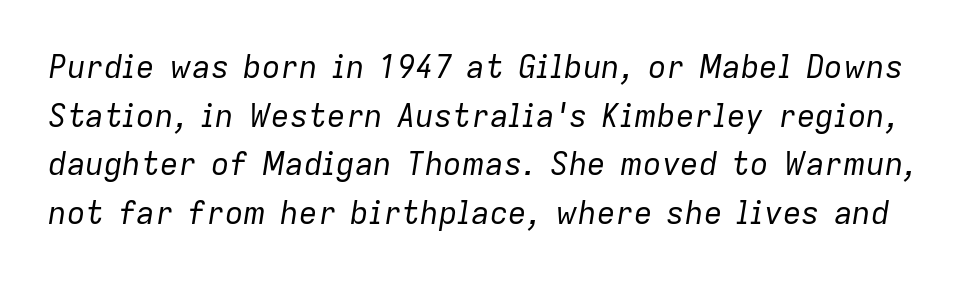
Each row of text sits above clean, open space. Does the leading feel generous? No, just average. Stroke thickness stays within the range of a standard reading face or lighter. Style check: oblique. The letters advance in unequal steps, a hallmark of proportional type.
